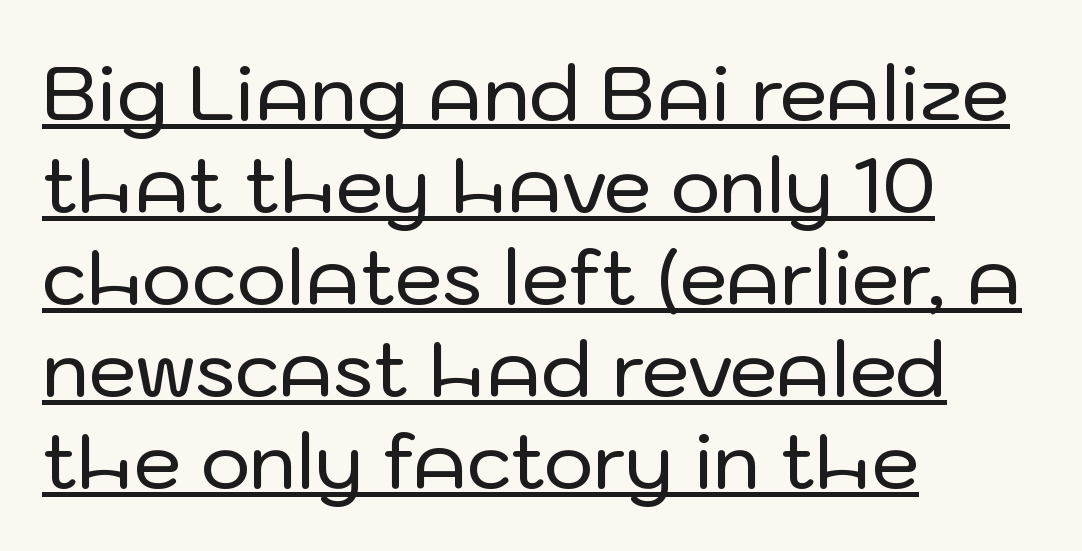
You could not count columns in this text — the font is proportionally spaced. Each line of the rendering has a horizontal stroke beneath the glyphs. The lettering holds an erect, upright posture throughout. Teacher's note: observe the even left margin — that is flush-left alignment.
